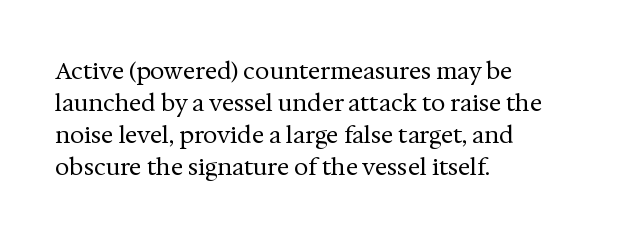
Q: Is the text bold? A: No.
Q: Is the text italic (slanted)? A: No, it is upright.
Q: Is the text underlined? A: No.
Q: How is the paragraph aligned? A: Left-aligned.
Q: Is the spacing between letters normal or unusually wide? A: Normal.
Q: Is the spacing between lines tight, normal or loose? A: Normal.
